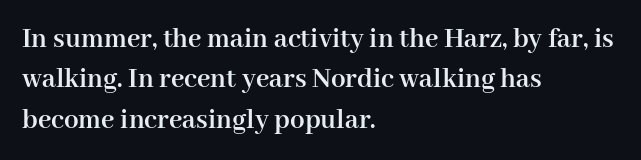
{"serif": "yes", "italic": "no", "bold": "yes", "weight": "semibold", "width": "normal", "stroke_contrast": "high", "x_height": "medium", "monospaced": "no", "underline": "no", "align": "left", "line_spacing": "normal", "line_spacing_ratio": 1.39, "letter_spacing": "normal", "letter_spacing_em": 0.0, "glyph_px": 29}
